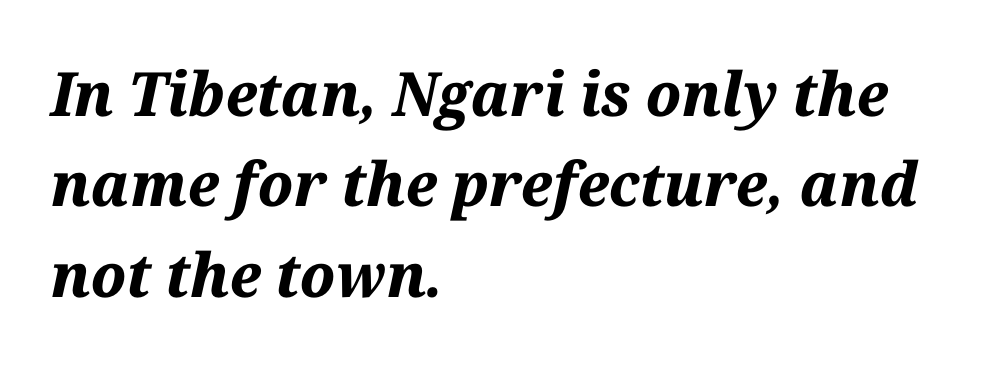
The image shows 61 px bold type, italic (leaning right); set left-aligned, normal line spacing (1.48x), normal letter spacing, not underlined; medium stroke contrast and a medium x-height.
